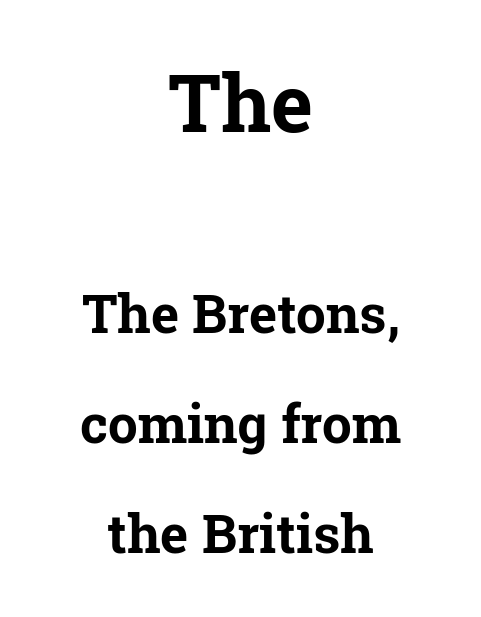
The typesetter chose a symmetrical, centered arrangement here. The face used here is seriffed, in the tradition of book romans. Descenders hang freely into open space. Size hierarchy here favors the leading block over the trailing one. Reading down the column, the eye jumps a long way to each next line.
